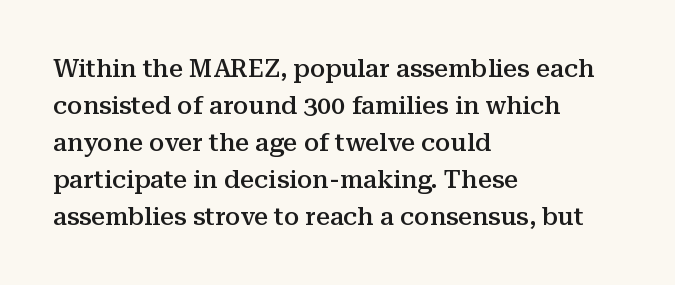
Posture: upright roman. The string is rendered with underlining switched off. Layout note: lines flush left. The line texture is even and compact thanks to regular tracking.
